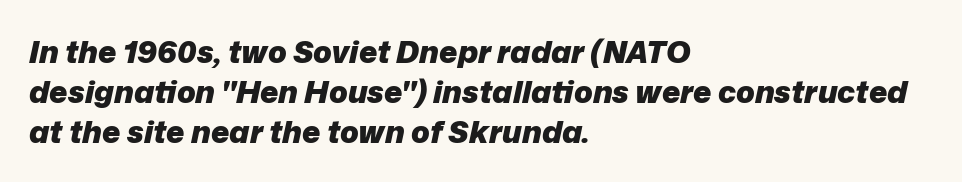
The image shows 31 px heavy type, italic (leaning right); set left-aligned, normal line spacing (1.29x), normal letter spacing, not underlined; low stroke contrast and a medium x-height.
